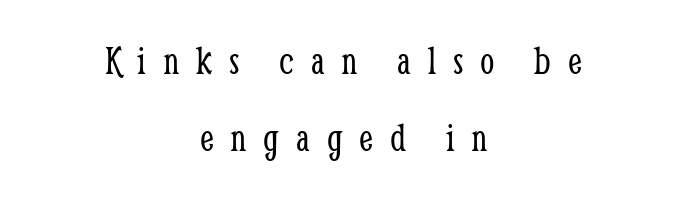
Honestly, there is no underline to notice here at all. The font's upright variant was chosen for this text. The line texture is sparse and dotted thanks to wide tracking. Vertical stems look standard width or narrower in stroke.
